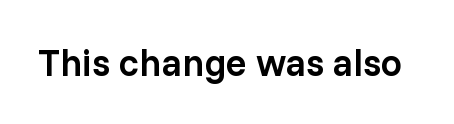
{"serif": "no", "italic": "no", "bold": "semi", "weight": "semibold", "width": "normal", "stroke_contrast": "low", "x_height": "medium", "monospaced": "no", "underline": "no", "letter_spacing": "normal", "letter_spacing_em": 0.0, "glyph_px": 38}
